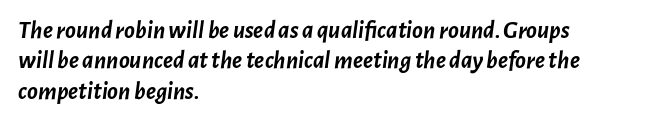
{"italic": "yes", "lean": "right", "slant_degrees": 7, "bold": "yes", "underline": "no", "align": "left", "line_spacing_ratio": 1.22, "letter_spacing": "normal", "letter_spacing_em": 0.0, "glyph_px": 25}
